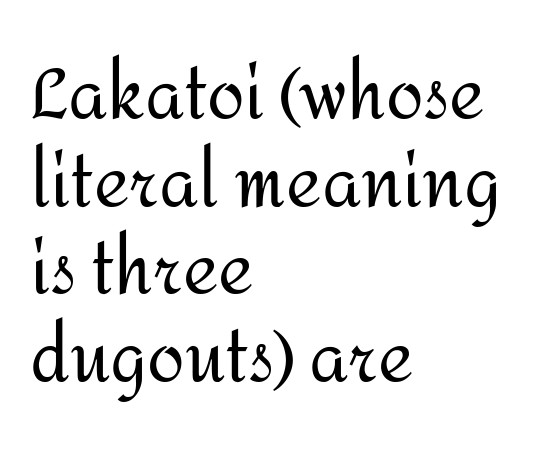
{"serif": "no", "italic": "no", "bold": "no", "weight": "regular", "width": "normal", "stroke_contrast": "medium", "x_height": "medium", "monospaced": "no", "underline": "no", "align": "left", "line_spacing": "normal", "line_spacing_ratio": 1.29, "letter_spacing": "normal", "letter_spacing_em": 0.0, "glyph_px": 68}
